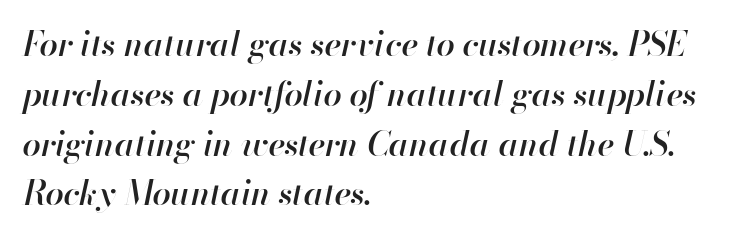
{"italic": "yes", "lean": "right", "slant_degrees": 13, "bold": "semi", "weight": "semibold", "width": "normal", "stroke_contrast": "high", "x_height": "small", "monospaced": "no", "underline": "no", "align": "left", "line_spacing": "normal", "line_spacing_ratio": 1.51, "letter_spacing": "normal", "letter_spacing_em": 0.0, "glyph_px": 33}
